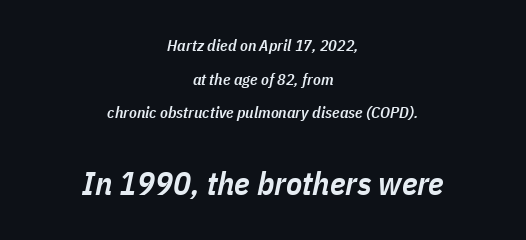
Q: Is the text bold? A: Semi-bold.
Q: Is the text italic (slanted)? A: Yes, it leans right by about 11 degrees.
Q: Is the text underlined? A: No.
Q: How is the paragraph aligned? A: Centered.
Q: Is the spacing between letters normal or unusually wide? A: Normal.
Q: Is the spacing between lines tight, normal or loose? A: Loose.
Q: Which block of text is set in a larger size, the first (top) or the second (bottom)? A: The second (bottom) one.
Q: Width (condensed, normal, or wide)? A: Condensed.
Q: Stroke contrast? A: Low.
Q: x-height? A: Medium.
Q: Monospaced? A: No.
